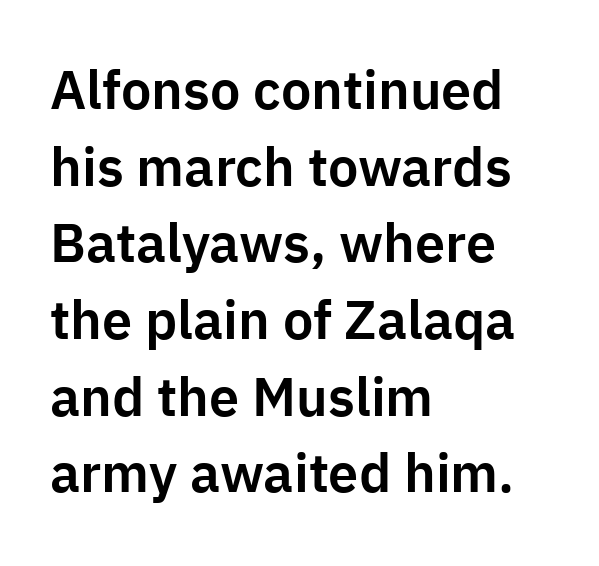
In terms of posture, this sample is upright. Words appear dense and cohesive because spacing is normal. Every row of glyphs begins at an identical x-position on the left. Baseline-to-baseline distance is the conventional proportion of letter height. The face used here is a sans, in the tradition of grotesques and geometrics.
